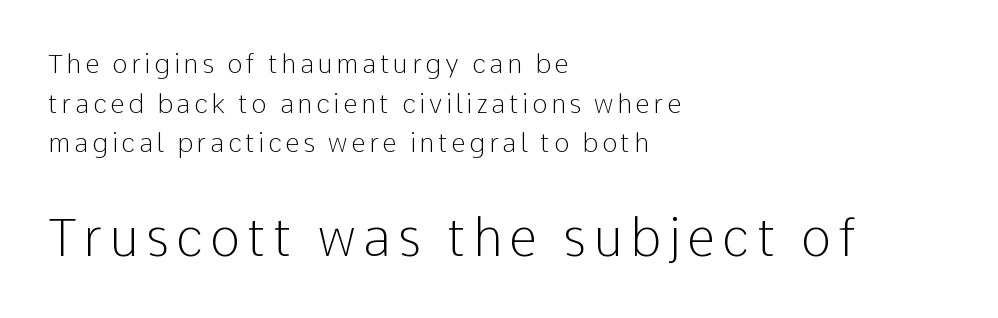
Reading down the column, the eye jumps a familiar distance to each next line. Italic: no, the glyphs are upright roman. Varying glyph widths throughout — classic text-font behaviour. The glyphs in this specimen are sans serif. Which chunk is bigger? The second one — the bottom block dwarfs the top. Stems and bowls with no extra thickness — not bold.
